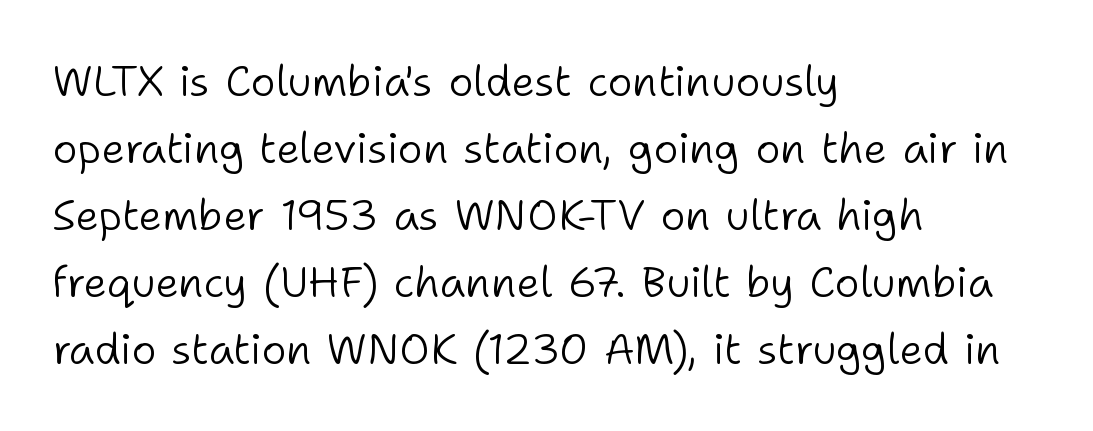
Q: Is the text bold? A: No.
Q: Is the text italic (slanted)? A: No, it is upright.
Q: Is the typeface a serif or a sans-serif typeface? A: Sans-serif.
Q: Is the text underlined? A: No.
Q: How is the paragraph aligned? A: Left-aligned.
Q: Is the spacing between letters normal or unusually wide? A: Normal.
Q: Is the spacing between lines tight, normal or loose? A: Normal.
Q: Width (condensed, normal, or wide)? A: Normal.
Q: Stroke contrast? A: Low.
Q: x-height? A: Medium.
Q: Monospaced? A: No.
